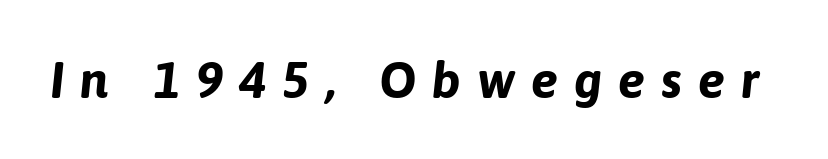
Look at the stroke-to-counter ratio: heavy, a bold. The letters are slanted; this is an italic face. The space beneath each line is pristine and unruled. This sample has the flowing, uneven cadence of proportional lettering. The gaps between neighbouring characters are conspicuously large.
